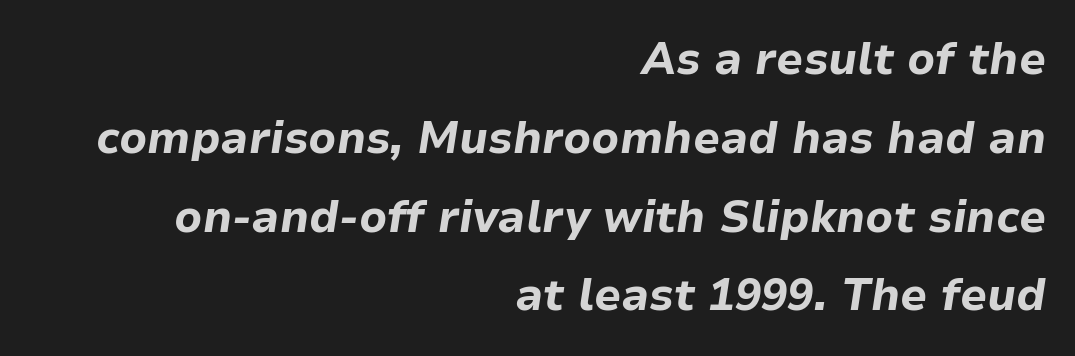
The image shows 44 px bold type, italic (leaning right); set right-aligned, line spacing 1.79x, normal letter spacing, not underlined; low stroke contrast and a medium x-height.
